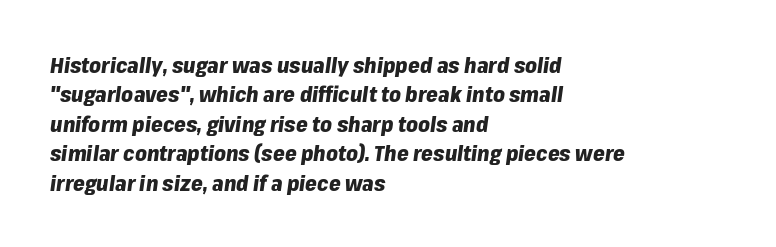
{"italic": "yes", "lean": "right", "slant_degrees": 8, "bold": "yes", "underline": "no", "align": "left", "line_spacing": "normal", "line_spacing_ratio": 1.4, "letter_spacing": "normal", "letter_spacing_em": 0.0, "glyph_px": 21}
